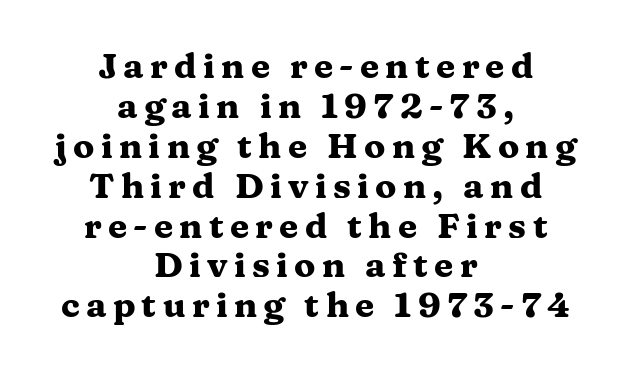
The image shows 35 px heavy, wide serif type, upright; set centered, tight line spacing (1.14x), not underlined; medium stroke contrast and a medium x-height.
